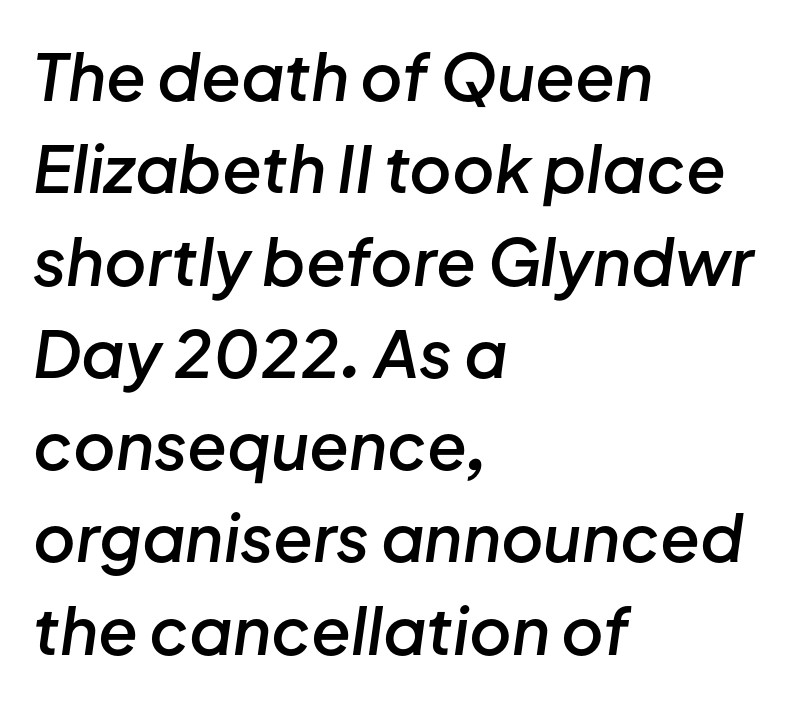
Q: Is the text bold? A: Semi-bold.
Q: Is the text italic (slanted)? A: Yes, it leans right by about 8 degrees.
Q: Is the text underlined? A: No.
Q: How is the paragraph aligned? A: Left-aligned.
Q: Is the spacing between letters normal or unusually wide? A: Normal.
Q: Is the spacing between lines tight, normal or loose? A: Normal.
Q: Width (condensed, normal, or wide)? A: Normal.
Q: Stroke contrast? A: Low.
Q: x-height? A: Medium.
Q: Monospaced? A: No.
